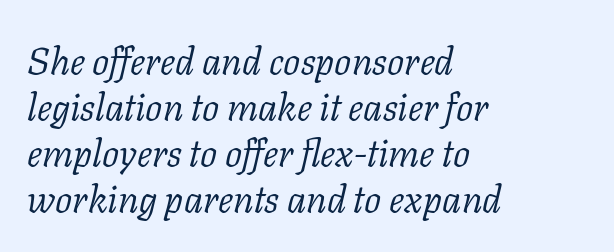
The image shows 38 px light serif type, italic (leaning right); set left-aligned, line spacing 1.21x, normal letter spacing, not underlined; low stroke contrast and a medium x-height.
